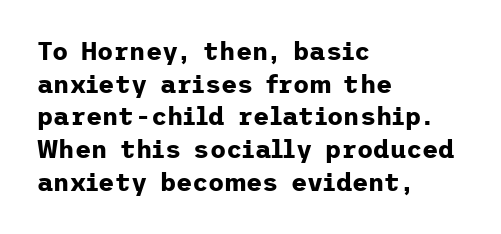
The image shows 25 px bold type, upright; set left-aligned, normal line spacing (1.31x), normal letter spacing, not underlined.
